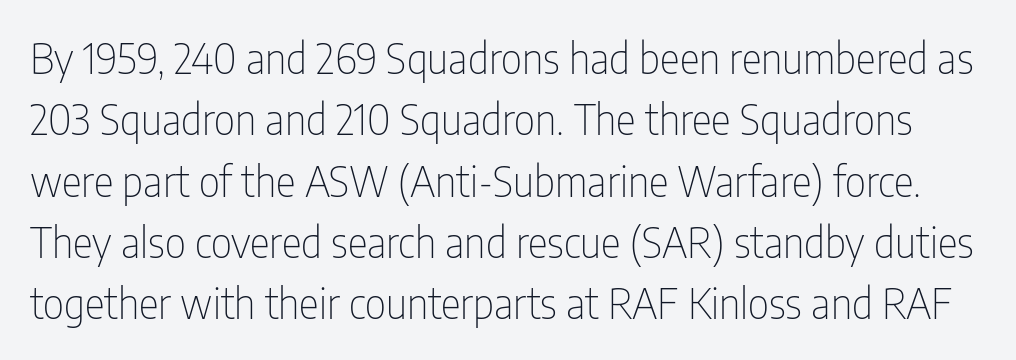
The image shows 42 px thin, condensed sans-serif type, upright; set normal line spacing (1.46x), normal letter spacing, not underlined; low stroke contrast and a medium x-height.
